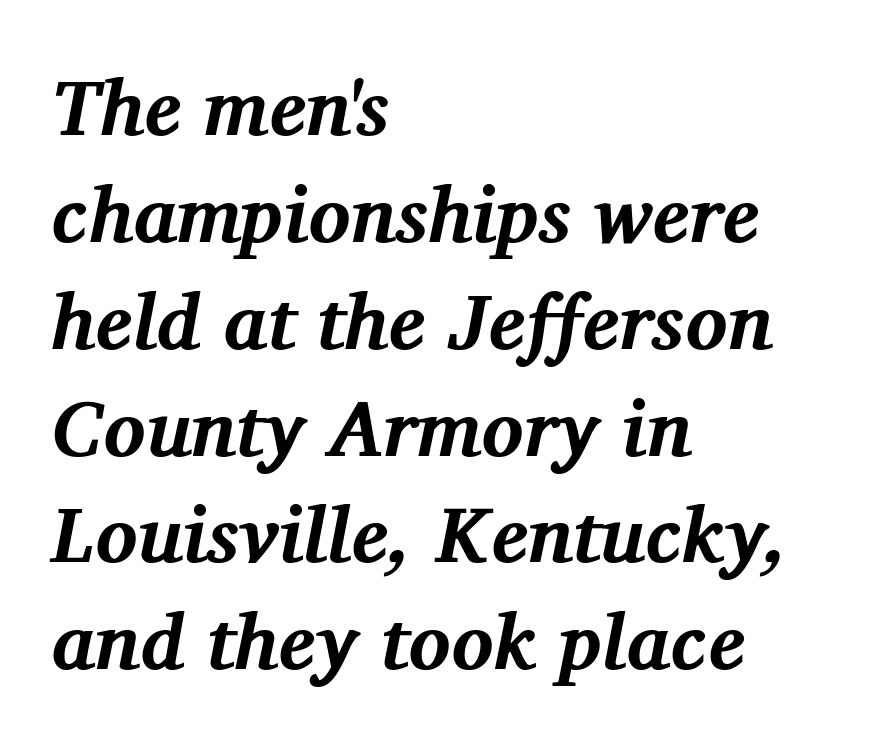
Regarding serifs, this sample has them. Casual observation: everything's shoved over to the left. The string is rendered with underlining switched off. Each letter keeps its own natural width here, so spacing adapts to shape. The line-height multiplier appears to be the usual default. This rendering leaves character spacing at its baseline value.
